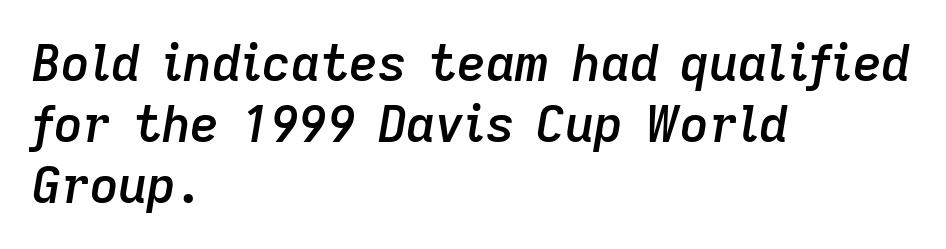
The gap between lines stays unmarked. Set as a demibold, roughly 600 on the weight scale. In terms of posture, this sample is oblique. The letters advance in unequal steps, a hallmark of proportional type. Letter spacing: default. All the whitespace from short lines collects on the right.
